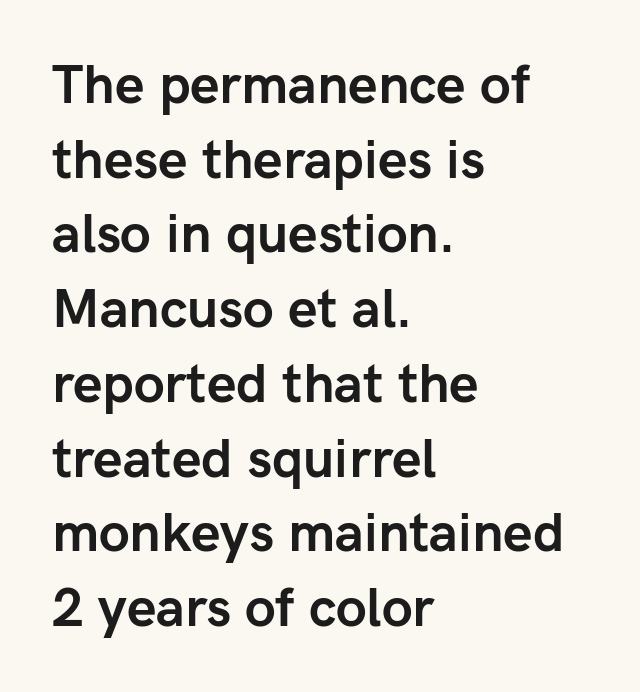
Q: Is the text bold? A: Yes.
Q: Is the text italic (slanted)? A: No, it is upright.
Q: Is the typeface a serif or a sans-serif typeface? A: Sans-serif.
Q: Is the text underlined? A: No.
Q: How is the paragraph aligned? A: Left-aligned.
Q: Is the spacing between letters normal or unusually wide? A: Normal.
Q: Is the spacing between lines tight, normal or loose? A: Normal.
Q: Width (condensed, normal, or wide)? A: Normal.
Q: Stroke contrast? A: Low.
Q: x-height? A: Medium.
Q: Monospaced? A: No.
